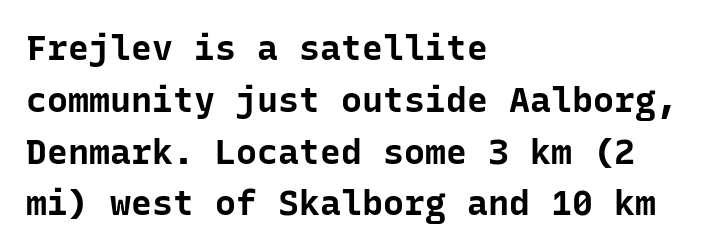
{"serif": "no", "italic": "no", "bold": "yes", "weight": "bold", "width": "normal", "stroke_contrast": "low", "x_height": "medium", "monospaced": "yes", "underline": "no", "align": "left", "line_spacing": "normal", "line_spacing_ratio": 1.48, "letter_spacing": "normal", "letter_spacing_em": 0.0, "glyph_px": 35}
